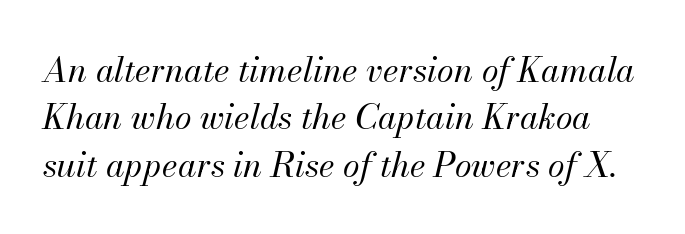
The image shows 34 px regular-weight type, italic (leaning right); set normal line spacing (1.39x), normal letter spacing, not underlined; medium stroke contrast and a small x-height.
